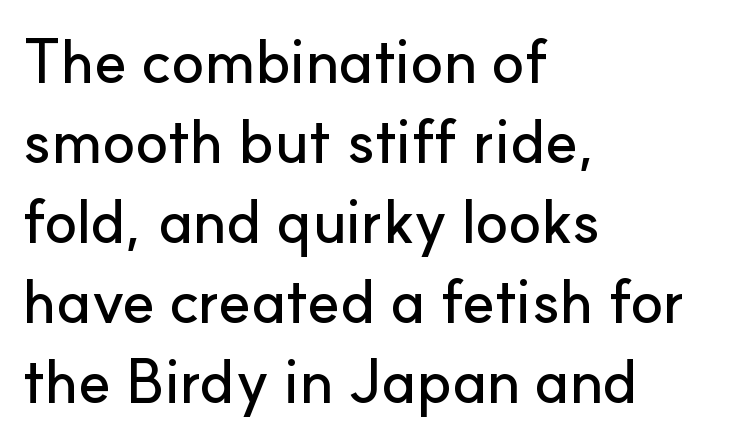
{"serif": "no", "italic": "no", "width": "normal", "stroke_contrast": "low", "x_height": "small", "monospaced": "no", "underline": "no", "align": "left", "line_spacing": "normal", "line_spacing_ratio": 1.31, "letter_spacing": "normal", "letter_spacing_em": 0.0, "glyph_px": 61}
